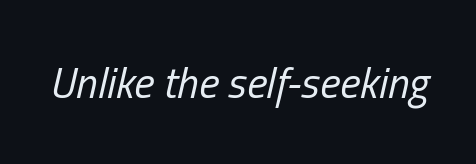
The image shows 43 px regular-weight, condensed type, italic (leaning right); set normal letter spacing, not underlined; low stroke contrast and a medium x-height.
